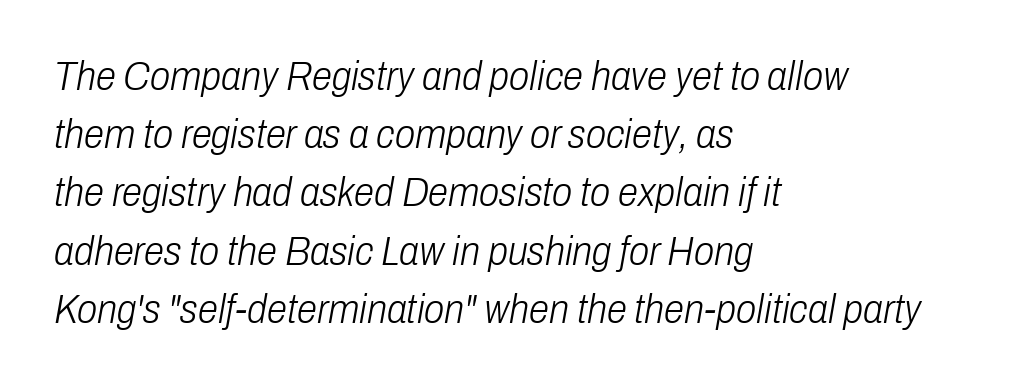
If you measured baseline to baseline, you'd find a middling distance. Honestly, there is no underline to notice here at all. This rendering leaves character spacing at its baseline value. Weight: regular or lighter. The lines are quadded left.
